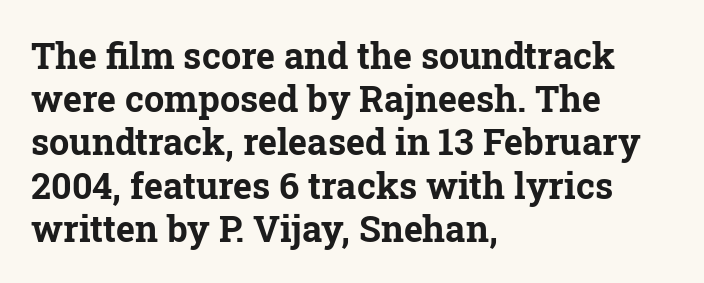
The image shows 36 px bold serif type, upright; set left-aligned, line spacing 1.2x, normal letter spacing, not underlined; low stroke contrast and a medium x-height.
